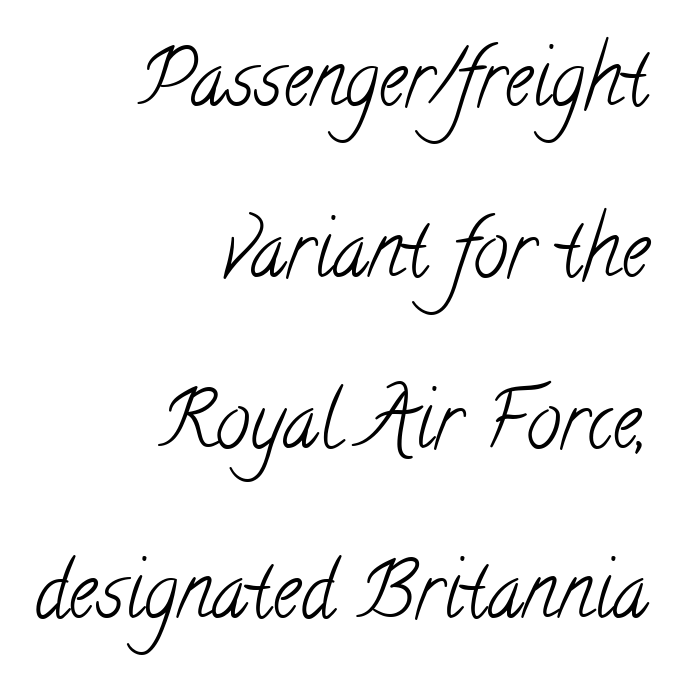
Q: Is the text bold? A: No.
Q: Is the typeface a serif or a sans-serif typeface? A: Serif.
Q: Is the text underlined? A: No.
Q: How is the paragraph aligned? A: Right-aligned.
Q: Is the spacing between letters normal or unusually wide? A: Normal.
Q: Is the spacing between lines tight, normal or loose? A: Loose.
Q: Width (condensed, normal, or wide)? A: Condensed.
Q: Stroke contrast? A: Low.
Q: x-height? A: Small.
Q: Monospaced? A: No.
